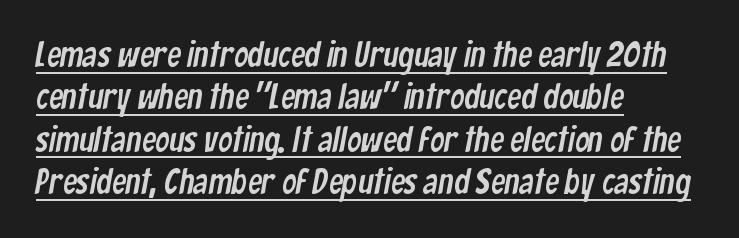
Q: Is the typeface a serif or a sans-serif typeface? A: Sans-serif.
Q: Is the text underlined? A: Yes.
Q: How is the paragraph aligned? A: Left-aligned.
Q: Is the spacing between letters normal or unusually wide? A: Normal.
Q: Width (condensed, normal, or wide)? A: Condensed.
Q: Stroke contrast? A: Low.
Q: x-height? A: Medium.
Q: Monospaced? A: No.
